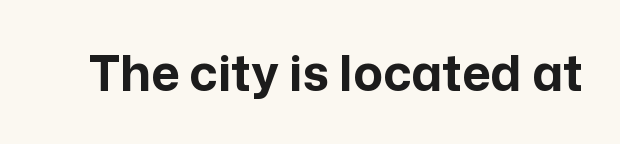
{"serif": "no", "italic": "no", "bold": "yes", "weight": "bold", "width": "normal", "stroke_contrast": "low", "x_height": "medium", "monospaced": "no", "underline": "no", "letter_spacing": "normal", "letter_spacing_em": 0.0, "glyph_px": 49}
